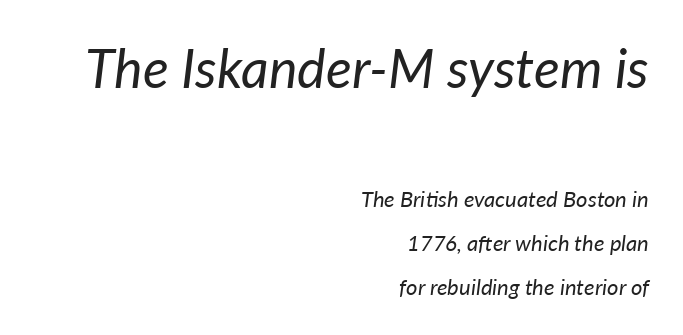
The typography opts for an oblique posture over an upright one. This rendering leaves character spacing at its baseline value. Alignment: flush right. Is the type heavy? It reads as light-to-regular instead. You could not count columns in this text — the font is proportionally spaced.
